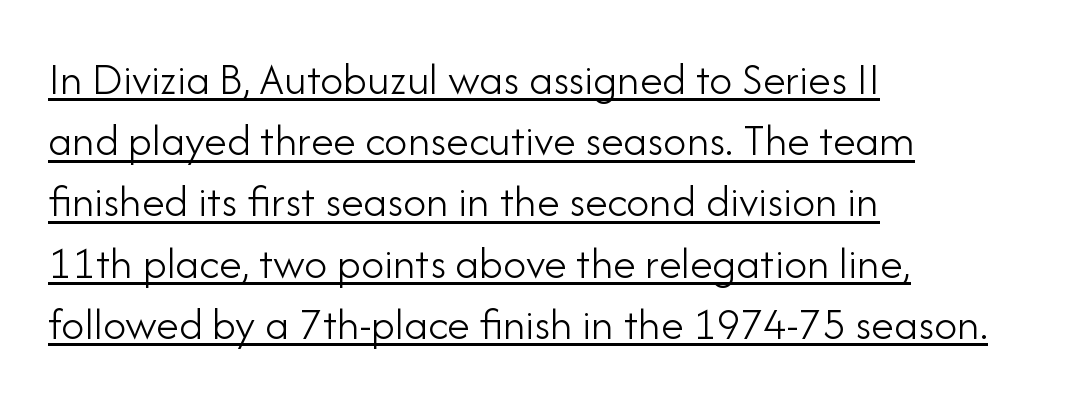
Q: Is the text bold? A: No.
Q: Is the text italic (slanted)? A: No, it is upright.
Q: Is the typeface a serif or a sans-serif typeface? A: Sans-serif.
Q: Is the text underlined? A: Yes.
Q: How is the paragraph aligned? A: Left-aligned.
Q: Is the spacing between letters normal or unusually wide? A: Normal.
Q: Is the spacing between lines tight, normal or loose? A: Normal.
Q: Width (condensed, normal, or wide)? A: Normal.
Q: Stroke contrast? A: Low.
Q: x-height? A: Small.
Q: Monospaced? A: No.
